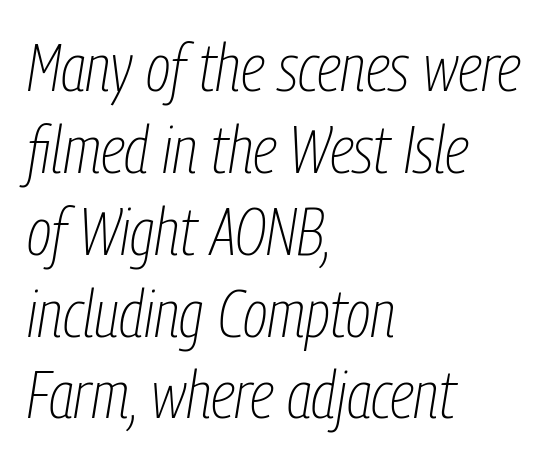
The image shows 66 px thin, condensed type, italic (leaning right); set left-aligned, line spacing 1.24x, normal letter spacing, not underlined; low stroke contrast and a medium x-height.
